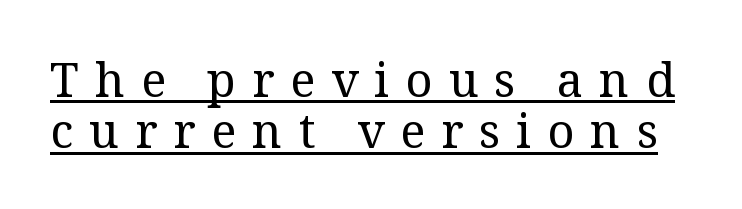
The image shows 47 px regular-weight serif type, upright; set tight line spacing (1.09x), unusually wide letter spacing (+0.34 em), underlined; medium stroke contrast and a medium x-height.
